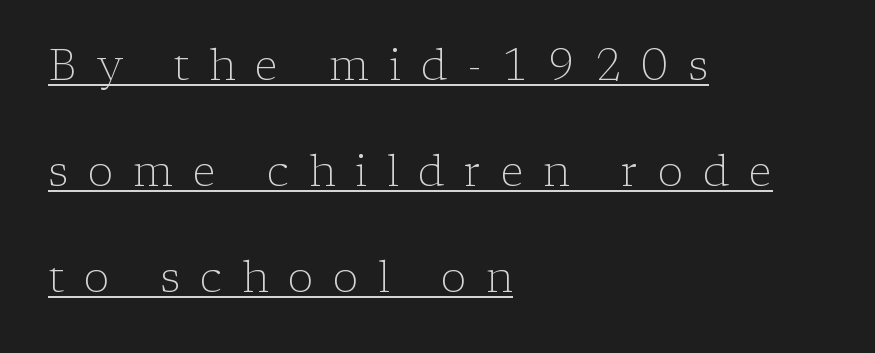
The face used here is proportionally spaced, like ordinary book or web type. Underlining? Definitely there. The lines are quadded left. Rendered with straight, roman letterforms. How would I describe the line gaps? Wide and relaxed.
